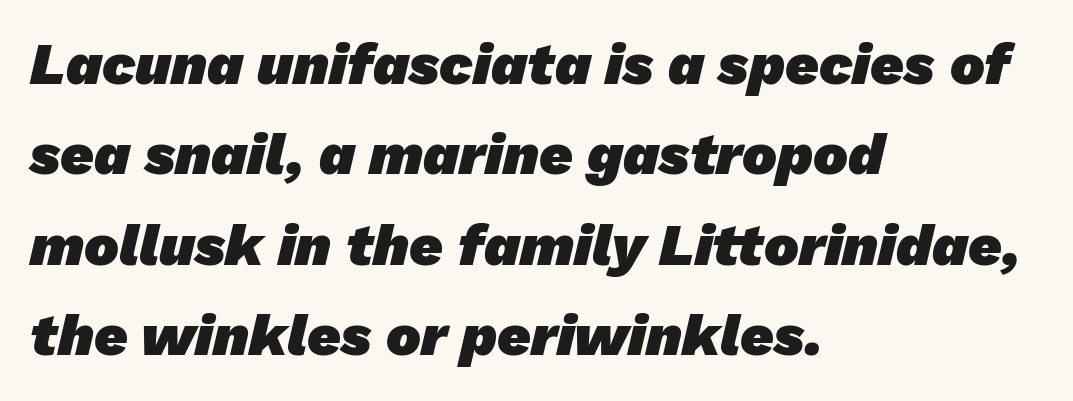
Q: Is the text bold? A: Yes.
Q: Is the typeface a serif or a sans-serif typeface? A: Sans-serif.
Q: Is the text underlined? A: No.
Q: How is the paragraph aligned? A: Left-aligned.
Q: Is the spacing between letters normal or unusually wide? A: Normal.
Q: Is the spacing between lines tight, normal or loose? A: Normal.
Q: Width (condensed, normal, or wide)? A: Normal.
Q: Stroke contrast? A: Low.
Q: x-height? A: Medium.
Q: Monospaced? A: No.
